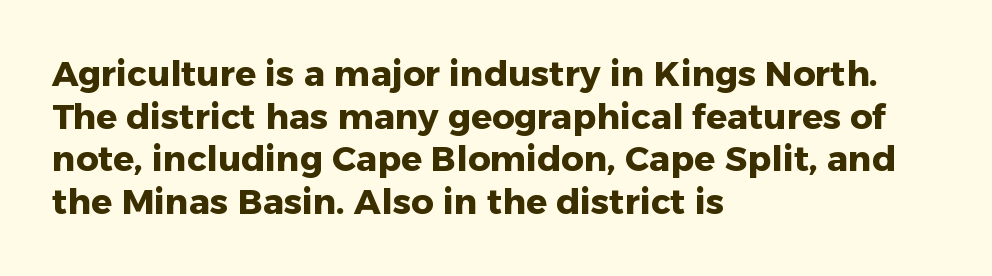
Think of a printed novel: that variable character pitch is what you see here. Descenders are the only things crossing below the line. Teacher's note: observe the even left margin — that is flush-left alignment. A typesetter would call this zero additional tracking. The glyphs have the mass of a bold cut. No feet cap the strokes, marking this as sans-serif type.
